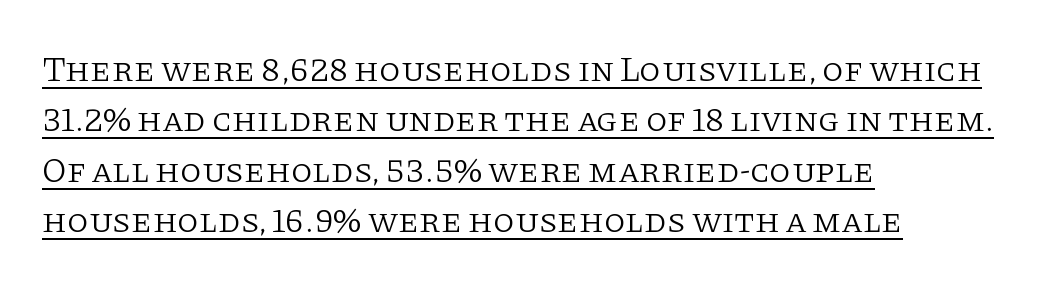
The image shows 35 px light serif type, upright; set left-aligned, normal line spacing (1.44x), normal letter spacing, underlined; low stroke contrast and a large x-height.
